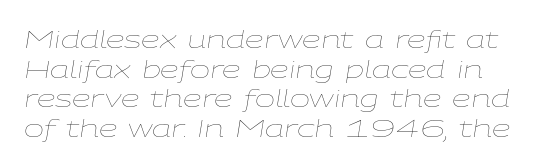
{"italic": "yes", "lean": "right", "slant_degrees": 9, "bold": "no", "underline": "no", "line_spacing_ratio": 1.23, "letter_spacing": "normal", "letter_spacing_em": 0.0, "glyph_px": 24}
